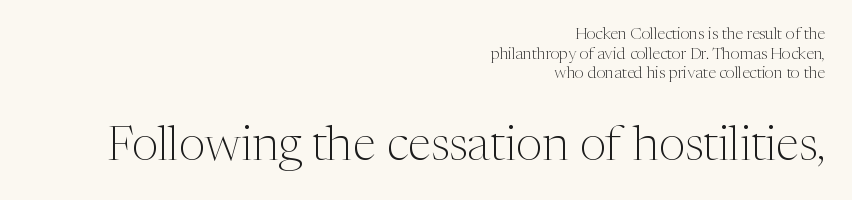
Q: Is the text bold? A: No.
Q: Is the text italic (slanted)? A: No, it is upright.
Q: Is the typeface a serif or a sans-serif typeface? A: Serif.
Q: Is the text underlined? A: No.
Q: How is the paragraph aligned? A: Right-aligned.
Q: Is the spacing between letters normal or unusually wide? A: Normal.
Q: Which block of text is set in a larger size, the first (top) or the second (bottom)? A: The second (bottom) one.
Q: Width (condensed, normal, or wide)? A: Normal.
Q: Stroke contrast? A: Medium.
Q: x-height? A: Medium.
Q: Monospaced? A: No.
